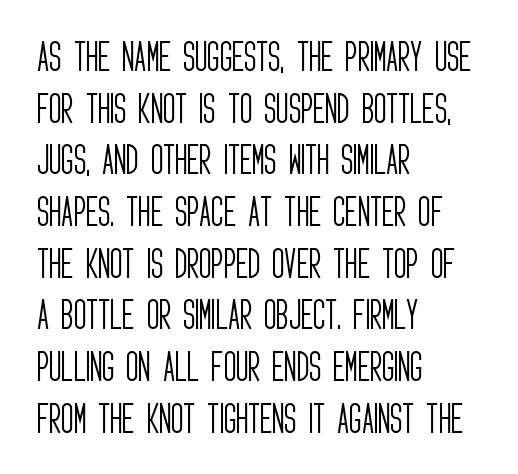
{"serif": "no", "italic": "no", "bold": "no", "weight": "light", "width": "condensed", "stroke_contrast": "low", "x_height": "large", "monospaced": "no", "underline": "no", "align": "left", "line_spacing": "normal", "line_spacing_ratio": 1.52, "letter_spacing": "normal", "letter_spacing_em": 0.0, "glyph_px": 34}
